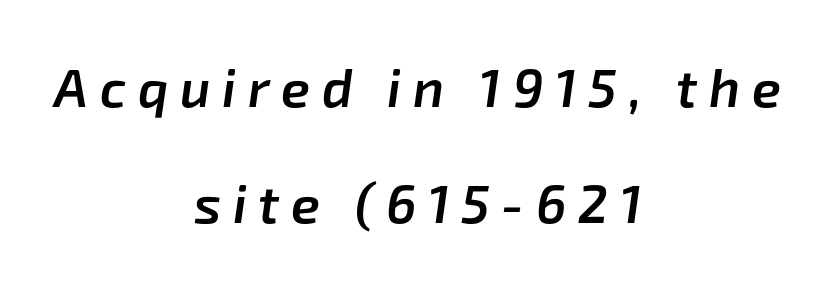
{"italic": "yes", "lean": "right", "slant_degrees": 8, "bold": "semi", "weight": "semibold", "width": "normal", "stroke_contrast": "low", "x_height": "medium", "monospaced": "no", "underline": "no", "align": "center", "line_spacing": "loose", "line_spacing_ratio": 2.18, "letter_spacing": "wide", "letter_spacing_em": 0.22, "glyph_px": 53}
